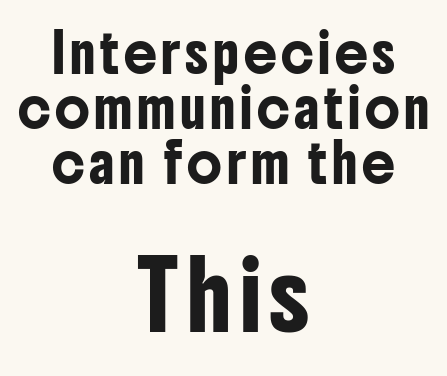
{"serif": "no", "italic": "no", "width": "condensed", "stroke_contrast": "low", "x_height": "medium", "monospaced": "no", "underline": "no", "align": "center", "line_spacing": "normal", "line_spacing_ratio": 1.48, "larger_block": "second", "size_ratio": 1.76, "glyph_px": 65}
